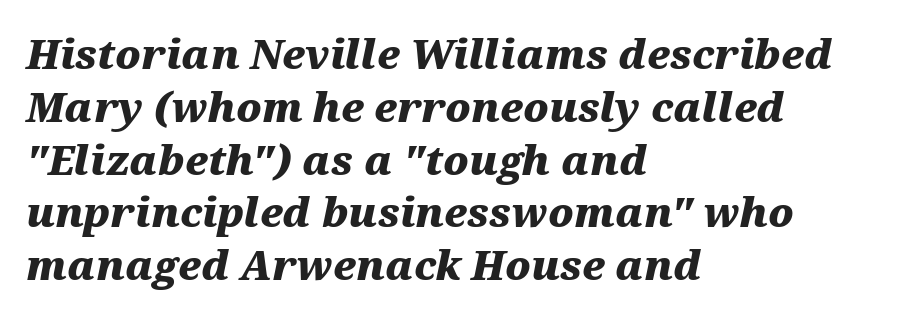
Q: Is the text bold? A: Yes.
Q: Is the text italic (slanted)? A: Yes, it leans right by about 12 degrees.
Q: Is the text underlined? A: No.
Q: How is the paragraph aligned? A: Left-aligned.
Q: Is the spacing between letters normal or unusually wide? A: Normal.
Q: Is the spacing between lines tight, normal or loose? A: Normal.
Q: Width (condensed, normal, or wide)? A: Wide.
Q: Stroke contrast? A: Medium.
Q: x-height? A: Medium.
Q: Monospaced? A: No.
